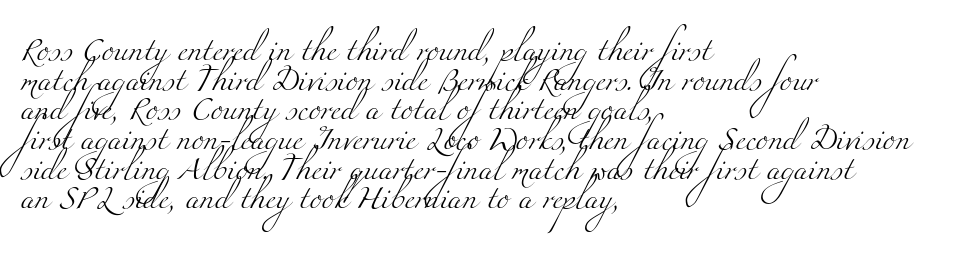
Letters have the restrained weight of plain body copy at most. Characters follow at the spacing the type designer built in. Regarding leading, the lines here are spaced in the standard way. Just letters on the line, the space beneath them empty.
